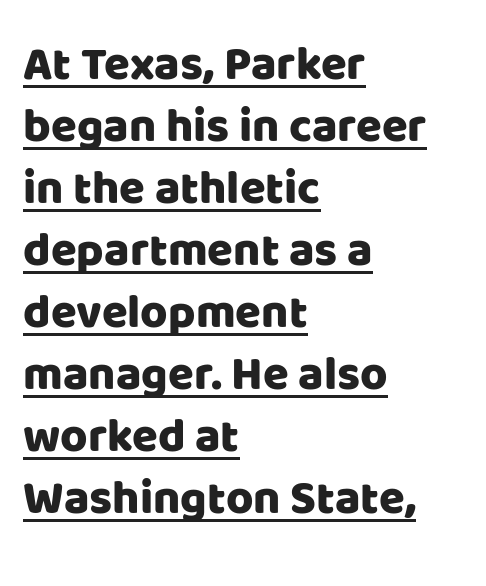
Left-aligned paragraph, ragged on the right. Posture: vertical. Leading matches the norm, producing a regular column. The gaps between neighbouring characters are ordinary and unremarkable. Look at the bottom of the vertical strokes: they stop flat, with no serifs. The rendered words wear a rule along their underside.
